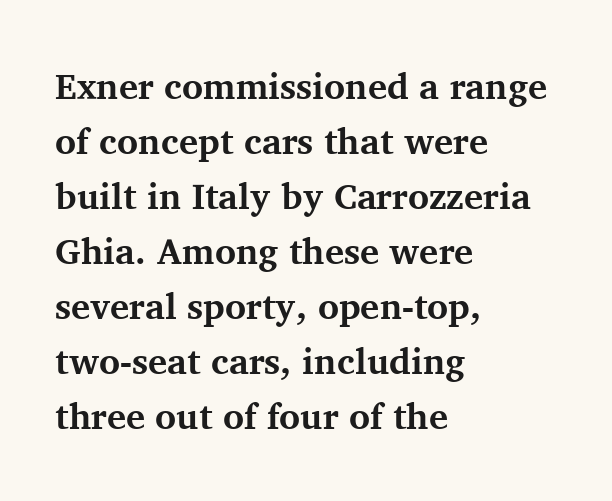
{"serif": "yes", "italic": "no", "bold": "yes", "weight": "bold", "width": "normal", "stroke_contrast": "medium", "x_height": "medium", "monospaced": "no", "underline": "no", "align": "left", "line_spacing": "normal", "line_spacing_ratio": 1.53, "letter_spacing": "normal", "letter_spacing_em": 0.0, "glyph_px": 36}
